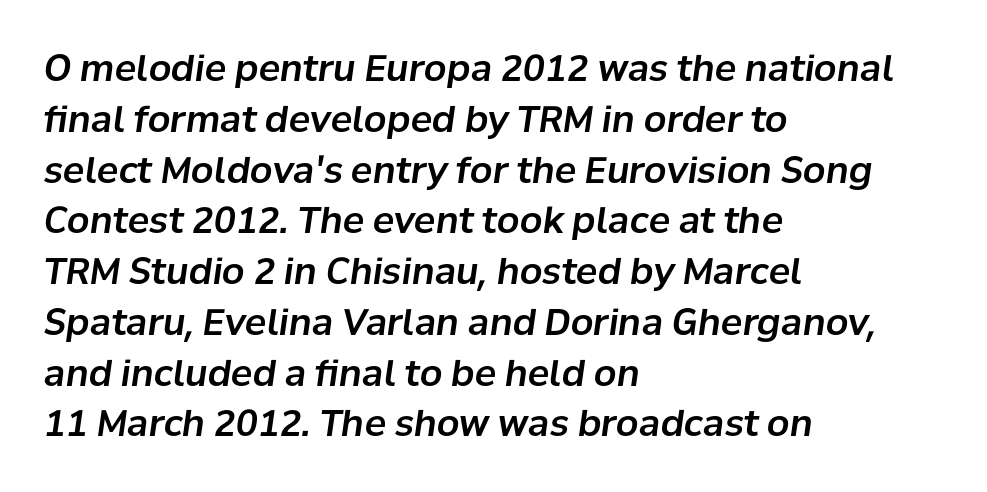
The image shows 36 px text type, italic (leaning right); set left-aligned, normal line spacing (1.41x), normal letter spacing, not underlined; low stroke contrast and a medium x-height.
